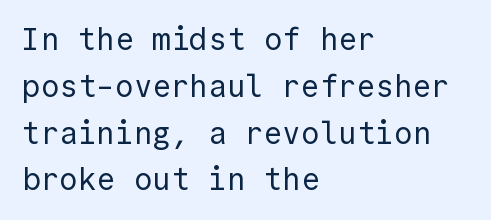
{"serif": "no", "italic": "no", "bold": "no", "weight": "regular", "width": "normal", "x_height": "medium", "monospaced": "yes", "underline": "no", "align": "left", "line_spacing": "normal", "line_spacing_ratio": 1.51, "letter_spacing": "normal", "letter_spacing_em": 0.0, "glyph_px": 31}
